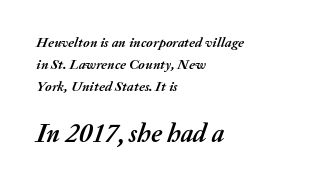
The image shows 26 px bold type, italic (leaning right); set left-aligned, normal line spacing (1.56x), normal letter spacing, not underlined; the second (bottom) block is 1.86x larger.
